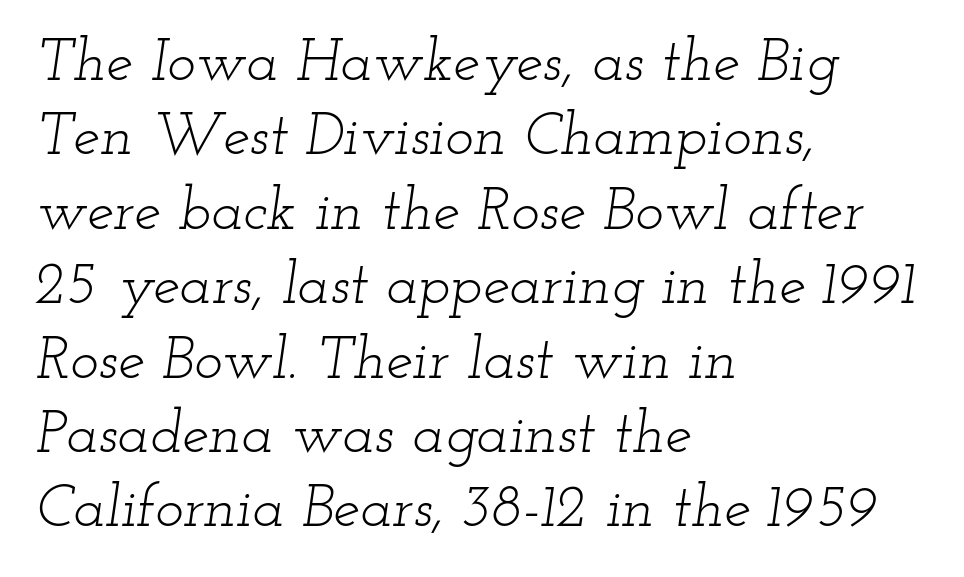
The image shows 60 px light, wide serif type, italic (leaning right); set left-aligned, line spacing 1.24x, normal letter spacing, not underlined; low stroke contrast and a small x-height.
